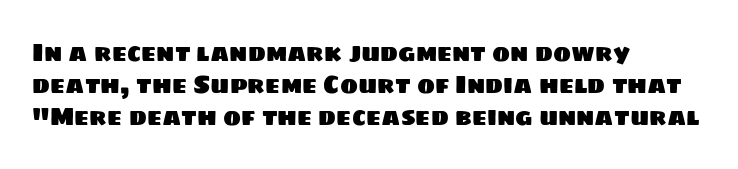
{"underline": "no", "align": "left", "line_spacing": "normal", "line_spacing_ratio": 1.33, "letter_spacing": "normal", "letter_spacing_em": 0.0, "glyph_px": 24}
